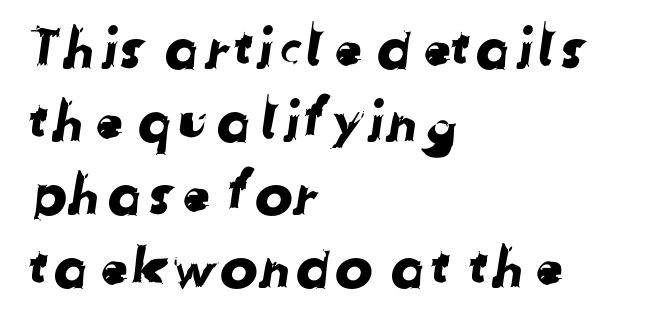
Regarding serifs, this sample does without them. Spacing between characters is what you'd get straight out of the box. Line spacing here is normal. Bare-footed words on every line. Note the varied advance widths — an 'i' is clearly narrower than an 'm'.
